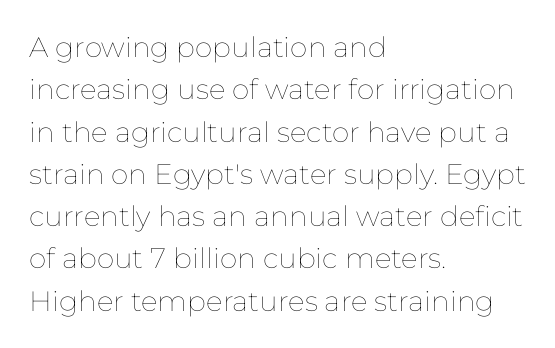
The image shows 28 px thin type, upright; set left-aligned, normal line spacing (1.51x), normal letter spacing, not underlined; low stroke contrast and a medium x-height.
